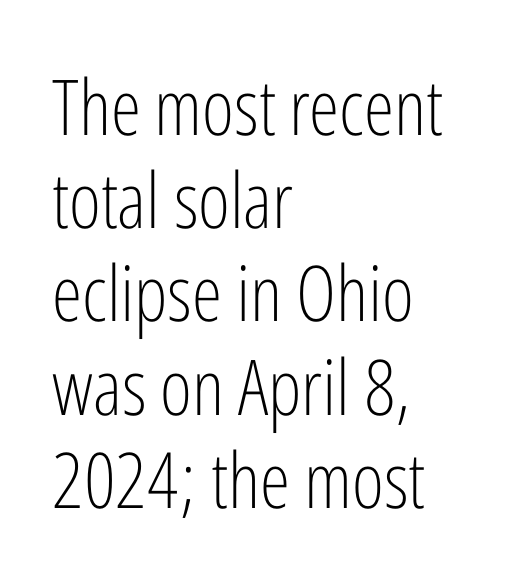
Q: Is the text bold? A: No.
Q: Is the text italic (slanted)? A: No, it is upright.
Q: Is the typeface a serif or a sans-serif typeface? A: Sans-serif.
Q: Is the text underlined? A: No.
Q: How is the paragraph aligned? A: Left-aligned.
Q: Is the spacing between letters normal or unusually wide? A: Normal.
Q: Width (condensed, normal, or wide)? A: Condensed.
Q: Stroke contrast? A: Low.
Q: x-height? A: Medium.
Q: Monospaced? A: No.
